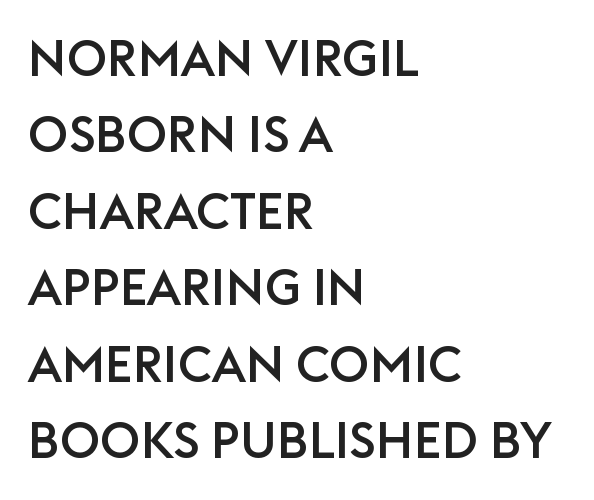
{"serif": "no", "italic": "no", "width": "normal", "stroke_contrast": "low", "x_height": "large", "monospaced": "no", "underline": "no", "align": "left", "line_spacing": "normal", "line_spacing_ratio": 1.53, "letter_spacing": "normal", "letter_spacing_em": 0.0, "glyph_px": 50}
